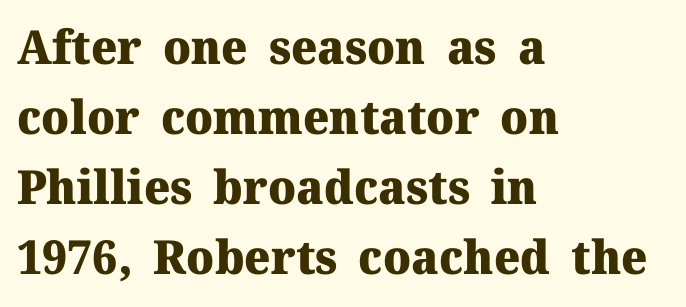
Q: Is the text bold? A: Yes.
Q: Is the text italic (slanted)? A: No, it is upright.
Q: Is the typeface a serif or a sans-serif typeface? A: Serif.
Q: Is the text underlined? A: No.
Q: How is the paragraph aligned? A: Left-aligned.
Q: Is the spacing between letters normal or unusually wide? A: Normal.
Q: Is the spacing between lines tight, normal or loose? A: Normal.
Q: Width (condensed, normal, or wide)? A: Normal.
Q: Stroke contrast? A: Medium.
Q: x-height? A: Medium.
Q: Monospaced? A: No.
